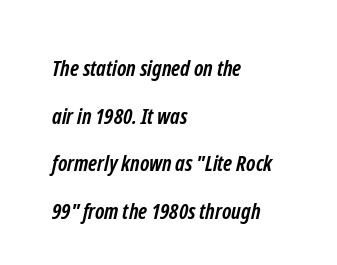
{"bold": "yes", "underline": "no", "align": "left", "line_spacing": "loose", "line_spacing_ratio": 2.16, "letter_spacing": "normal", "letter_spacing_em": 0.0, "glyph_px": 22}
